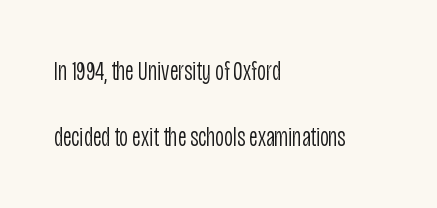
Posture: upright roman. Caption: standard tracking, unaltered. Nobody drew a line under any word here. The block of text is sparse from top to bottom, with ample space between rows. Weight: in the light-to-regular range.
